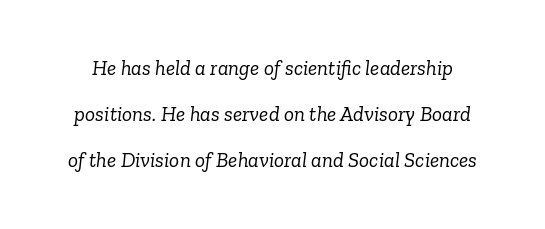
Q: Is the text bold? A: No.
Q: Is the text italic (slanted)? A: Yes, it leans right by about 6 degrees.
Q: Is the text underlined? A: No.
Q: Is the spacing between letters normal or unusually wide? A: Normal.
Q: Is the spacing between lines tight, normal or loose? A: Loose.
